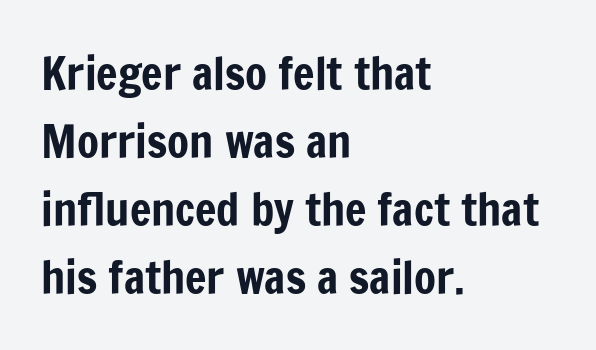
Honestly, there is no underline to notice here at all. The type family on display is of the sans-serif kind. Each letter keeps its own natural width here, so spacing adapts to shape. The space between consecutive lines is moderate. Compared with a centered layout, this one pins lines to the left instead.
